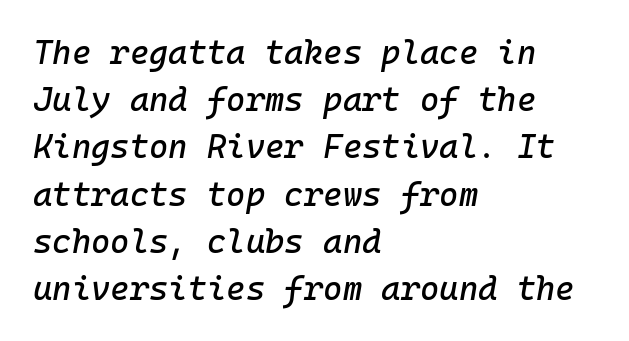
A classic flush-left, rag-right setting is used for this passage. Descenders hang freely into open space. The type is set solid horizontally, with unmodified tracking. These lines are rendered in a fixed-pitch font.
